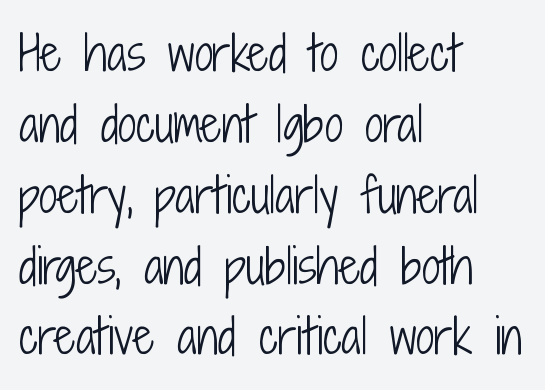
The image shows 46 px light, condensed sans-serif type, upright; set left-aligned, normal line spacing (1.54x), normal letter spacing, not underlined; low stroke contrast and a medium x-height.
